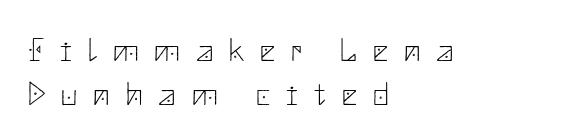
Q: Is the text bold? A: No.
Q: Is the text italic (slanted)? A: No, it is upright.
Q: Is the typeface a serif or a sans-serif typeface? A: Sans-serif.
Q: Is the text underlined? A: No.
Q: How is the paragraph aligned? A: Left-aligned.
Q: Is the spacing between letters normal or unusually wide? A: Unusually wide.
Q: Is the spacing between lines tight, normal or loose? A: Normal.
Q: Width (condensed, normal, or wide)? A: Normal.
Q: Stroke contrast? A: Low.
Q: x-height? A: Small.
